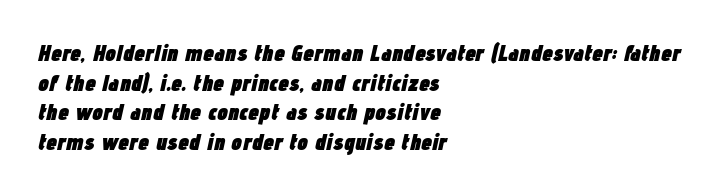
{"italic": "yes", "lean": "right", "slant_degrees": 12, "bold": "yes", "underline": "no", "align": "left", "line_spacing_ratio": 1.23, "letter_spacing": "normal", "letter_spacing_em": 0.0, "glyph_px": 24}
